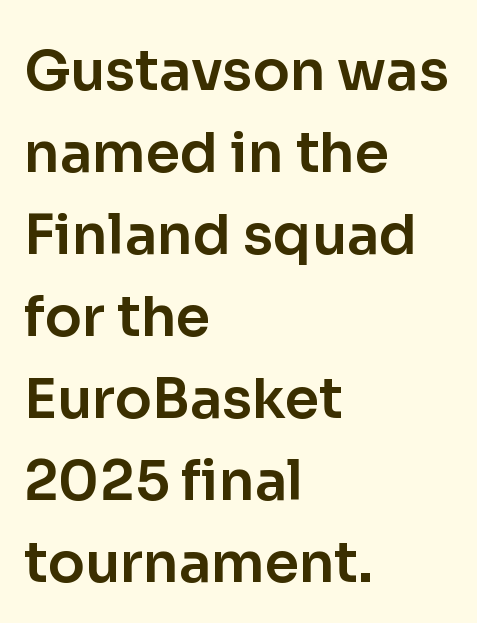
Q: Is the text italic (slanted)? A: No, it is upright.
Q: Is the typeface a serif or a sans-serif typeface? A: Sans-serif.
Q: Is the text underlined? A: No.
Q: How is the paragraph aligned? A: Left-aligned.
Q: Is the spacing between letters normal or unusually wide? A: Normal.
Q: Is the spacing between lines tight, normal or loose? A: Normal.
Q: Width (condensed, normal, or wide)? A: Normal.
Q: Stroke contrast? A: Low.
Q: x-height? A: Medium.
Q: Monospaced? A: No.
